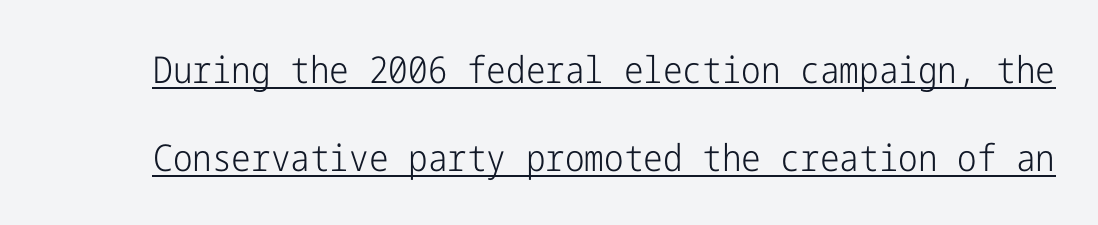
{"serif": "no", "italic": "no", "bold": "no", "weight": "light", "width": "condensed", "stroke_contrast": "low", "x_height": "medium", "underline": "yes", "line_spacing": "loose", "line_spacing_ratio": 2.37, "letter_spacing": "normal", "letter_spacing_em": 0.0, "glyph_px": 37}
